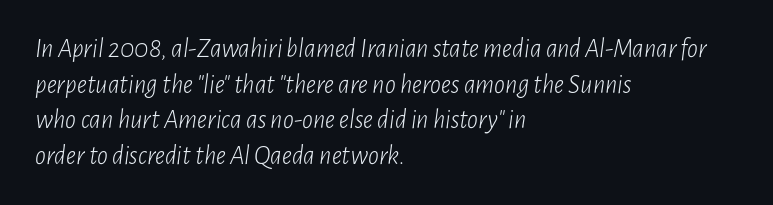
Honestly, there is no underline to notice here at all. Short note: letters normally spaced. Horizontal alignment here is leftward, the default for most running prose. Is there much room between lines? A standard amount, neither cramped nor airy. No heavy texture on the line: the type isn't bold. Does the lettering tilt? It does — this is italic.
